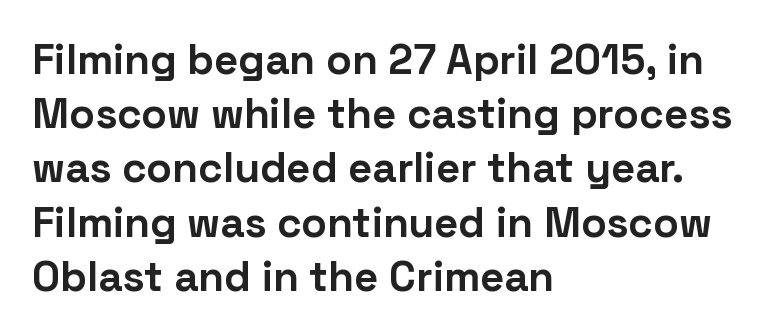
{"serif": "no", "italic": "no", "bold": "yes", "weight": "bold", "width": "normal", "stroke_contrast": "low", "x_height": "medium", "monospaced": "no", "underline": "no", "align": "left", "line_spacing": "normal", "line_spacing_ratio": 1.29, "letter_spacing": "normal", "letter_spacing_em": 0.0, "glyph_px": 42}
